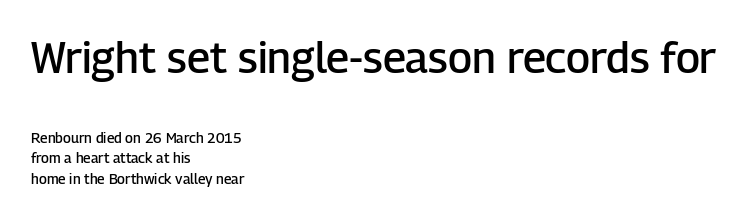
Q: Is the text bold? A: Semi-bold.
Q: Is the text italic (slanted)? A: No, it is upright.
Q: Is the typeface a serif or a sans-serif typeface? A: Sans-serif.
Q: Is the text underlined? A: No.
Q: How is the paragraph aligned? A: Left-aligned.
Q: Is the spacing between letters normal or unusually wide? A: Normal.
Q: Is the spacing between lines tight, normal or loose? A: Normal.
Q: Which block of text is set in a larger size, the first (top) or the second (bottom)? A: The first (top) one.
Q: Width (condensed, normal, or wide)? A: Normal.
Q: Stroke contrast? A: Low.
Q: x-height? A: Medium.
Q: Monospaced? A: No.
